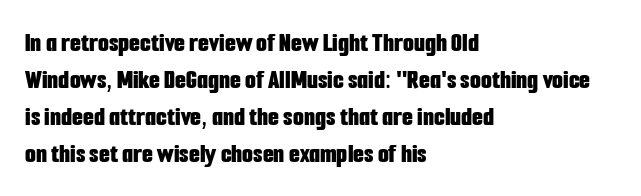
Is this a fixed-width face? No — the glyphs have proportional, varying widths. The gaps between neighbouring characters are ordinary and unremarkable. Italic: no, the glyphs are upright roman. The gap between lines stays unmarked. If you measured baseline to baseline, you'd find a middling distance. This is sans-serif lettering, the kind often seen on screens and signage.
